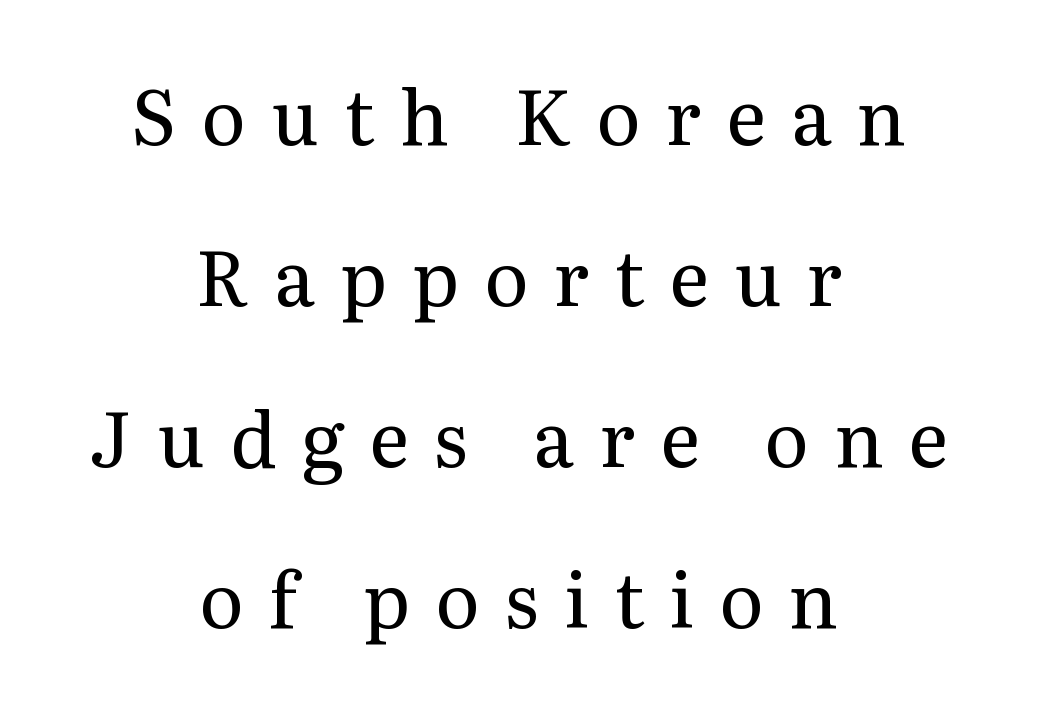
Check under the words: just untouched page. These lines are centered, leaving both edges ragged. The font sits on the lighter half of the weight spectrum, regular included. The letters carry serifs — small finishing strokes at the ends of their stems. Regarding leading, the lines here are spaced well apart. The letters stand upright; this is a roman face.
